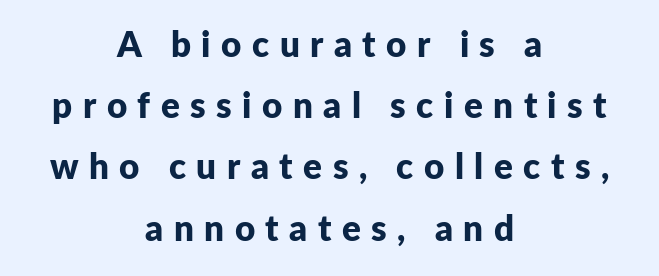
{"serif": "no", "italic": "no", "bold": "yes", "weight": "bold", "width": "normal", "stroke_contrast": "low", "x_height": "medium", "monospaced": "no", "underline": "no", "align": "center", "line_spacing_ratio": 1.75, "letter_spacing": "wide", "letter_spacing_em": 0.3, "glyph_px": 35}
